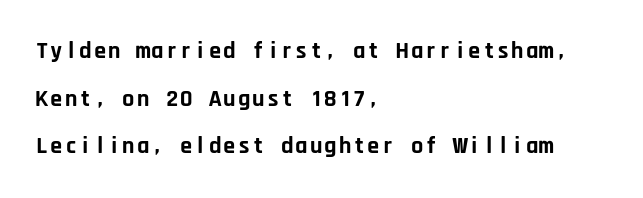
Q: Is the text bold? A: Yes.
Q: Is the text italic (slanted)? A: No, it is upright.
Q: Is the text underlined? A: No.
Q: How is the paragraph aligned? A: Left-aligned.
Q: Is the spacing between letters normal or unusually wide? A: Normal.
Q: Is the spacing between lines tight, normal or loose? A: Loose.
